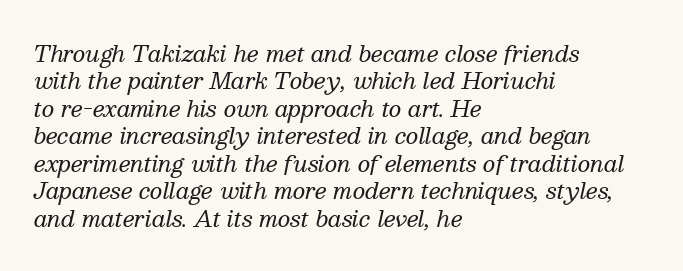
{"italic": "yes", "lean": "right", "slant_degrees": 13, "bold": "no", "underline": "no", "align": "left", "line_spacing": "normal", "line_spacing_ratio": 1.25, "letter_spacing": "normal", "letter_spacing_em": 0.0, "glyph_px": 22}
